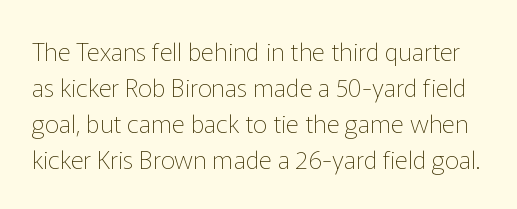
{"italic": "no", "bold": "no", "underline": "no", "line_spacing": "normal", "line_spacing_ratio": 1.44, "letter_spacing": "normal", "letter_spacing_em": 0.0, "glyph_px": 25}
